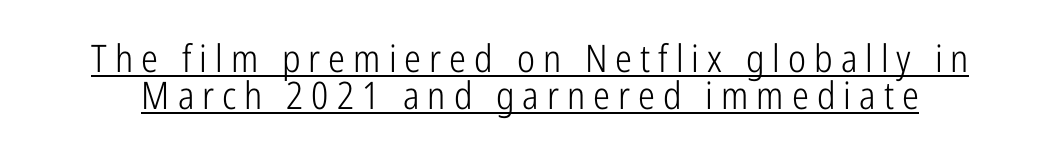
Emphasis is given by a line drawn under the lettering. Is the stroke heavy? The answer is a plain regular-or-lighter. Note the varied advance widths — an 'i' is clearly narrower than an 'm'. The letterforms stand isolated, each surrounded by extra space.
